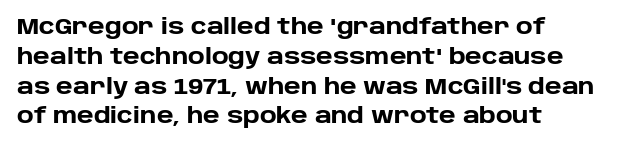
The image shows 21 px bold type, upright; set normal line spacing (1.42x), normal letter spacing, not underlined.
